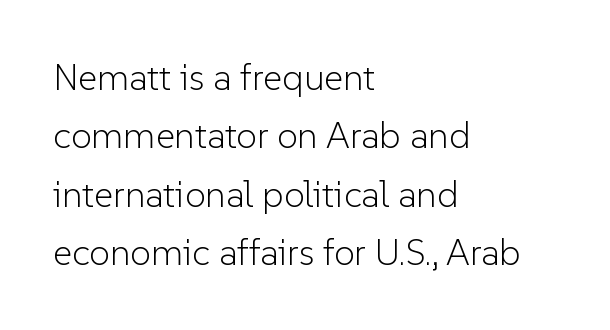
The image shows 37 px light sans-serif type, upright; set left-aligned, normal line spacing (1.58x), normal letter spacing, not underlined; low stroke contrast and a medium x-height.
